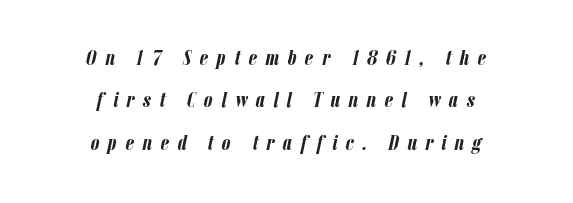
Does the copy run flush right? No — it is centered line by line. Someone cranked the tracking dial way up on this one. Looking at the ascenders, they clearly lean. Quick note: interline space is abundant. Heavy-handed strokes throughout: this text is bold. Descenders hang freely into open space.
